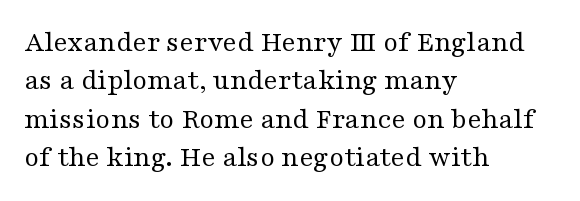
{"serif": "yes", "italic": "no", "bold": "no", "weight": "regular", "width": "wide", "stroke_contrast": "medium", "x_height": "medium", "monospaced": "no", "underline": "no", "align": "left", "line_spacing": "normal", "line_spacing_ratio": 1.28, "letter_spacing": "normal", "letter_spacing_em": 0.0, "glyph_px": 30}
